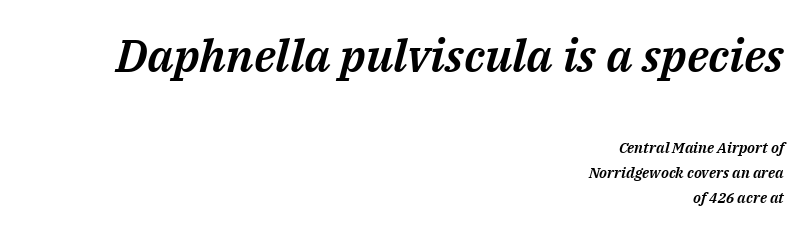
Proportional: the letters do not fall into vertical columns. Large over small — that's the arrangement of the two blocks here. Is the type slanted? Yes — the strokes lean at a clear angle. Only glyphs here, with clear space below each row. Characters follow at the spacing the type designer built in.
